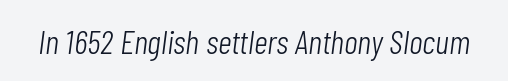
Q: Is the text bold? A: No.
Q: Is the text italic (slanted)? A: Yes, it leans right by about 7 degrees.
Q: Is the text underlined? A: No.
Q: Is the spacing between letters normal or unusually wide? A: Normal.
Q: Width (condensed, normal, or wide)? A: Condensed.
Q: Stroke contrast? A: Low.
Q: x-height? A: Medium.
Q: Monospaced? A: No.
